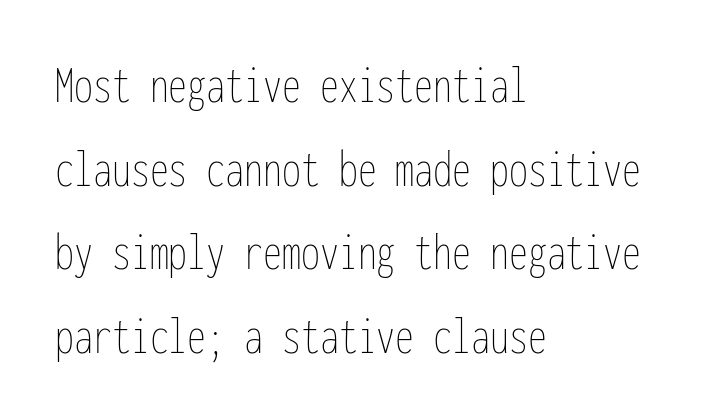
The image shows 54 px thin, condensed type, upright, monospaced; set left-aligned, normal line spacing (1.55x), normal letter spacing, not underlined; low stroke contrast and a medium x-height.
